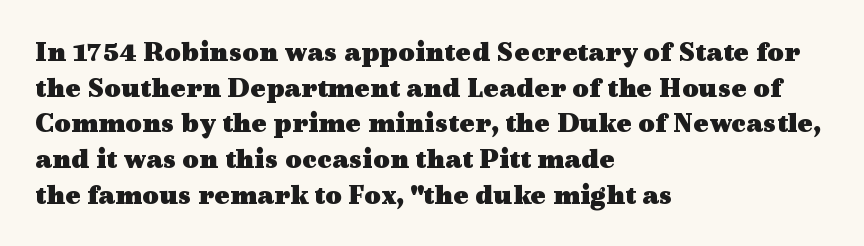
The image shows 29 px heavy, wide serif type, upright; set left-aligned, line spacing 1.23x, normal letter spacing, not underlined; a medium x-height.
